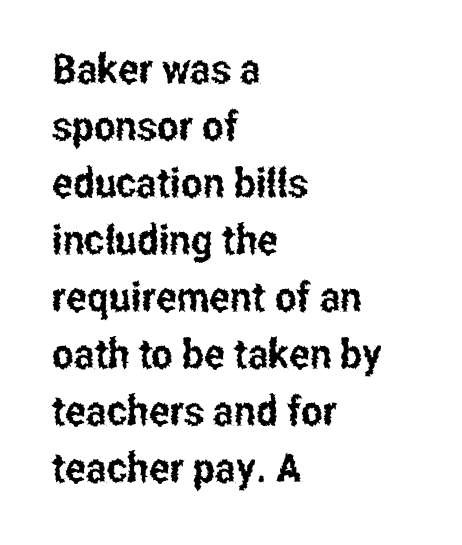
The image shows 41 px condensed sans-serif type, upright; set left-aligned, normal line spacing (1.39x), normal letter spacing, not underlined; low stroke contrast and a medium x-height.
